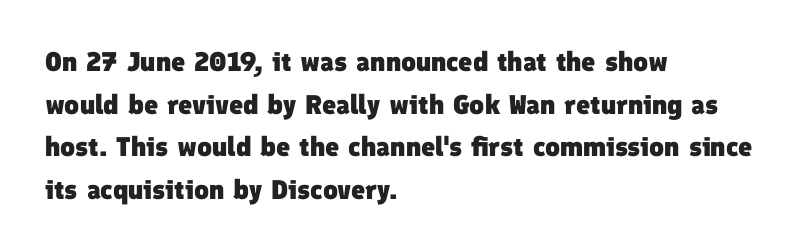
The image shows 27 px bold type; set left-aligned, normal line spacing (1.58x), normal letter spacing, not underlined.
